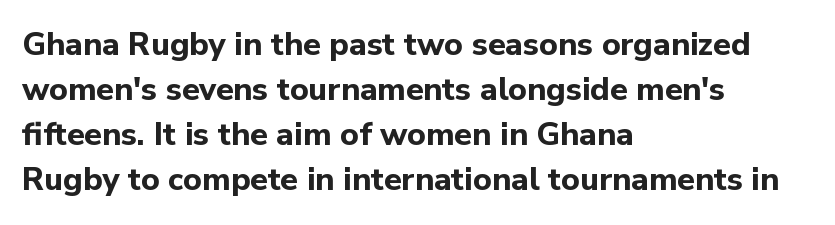
Q: Is the text bold? A: Yes.
Q: Is the text italic (slanted)? A: No, it is upright.
Q: Is the typeface a serif or a sans-serif typeface? A: Sans-serif.
Q: Is the text underlined? A: No.
Q: How is the paragraph aligned? A: Left-aligned.
Q: Is the spacing between letters normal or unusually wide? A: Normal.
Q: Is the spacing between lines tight, normal or loose? A: Normal.
Q: Width (condensed, normal, or wide)? A: Normal.
Q: Stroke contrast? A: Low.
Q: x-height? A: Medium.
Q: Monospaced? A: No.
